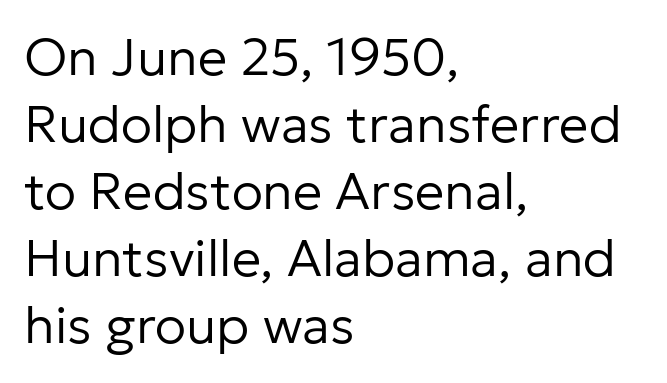
Q: Is the text bold? A: No.
Q: Is the text italic (slanted)? A: No, it is upright.
Q: Is the typeface a serif or a sans-serif typeface? A: Sans-serif.
Q: Is the text underlined? A: No.
Q: How is the paragraph aligned? A: Left-aligned.
Q: Is the spacing between letters normal or unusually wide? A: Normal.
Q: Is the spacing between lines tight, normal or loose? A: Normal.
Q: Width (condensed, normal, or wide)? A: Normal.
Q: Stroke contrast? A: Low.
Q: x-height? A: Medium.
Q: Monospaced? A: No.
